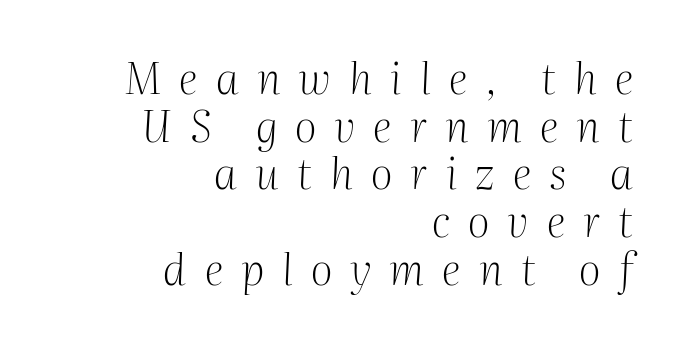
{"serif": "yes", "italic": "yes", "lean": "right", "slant_degrees": 2, "bold": "no", "weight": "light", "width": "normal", "stroke_contrast": "medium", "x_height": "medium", "monospaced": "no", "underline": "no", "align": "right", "line_spacing": "tight", "line_spacing_ratio": 1.11, "letter_spacing": "wide", "letter_spacing_em": 0.42, "glyph_px": 43}
